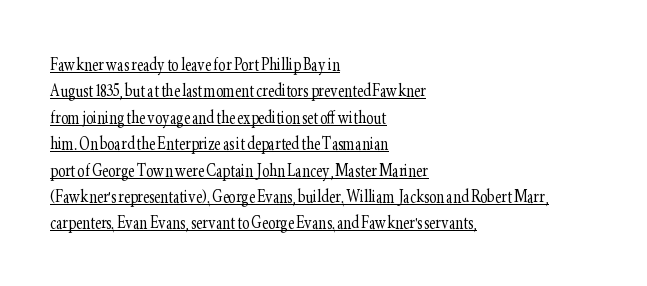
The passage shown has conventional tracking throughout. These glyphs show unthickened strokes, regular width or finer. All the whitespace from short lines collects on the right. When letters stand straight like this, we call the style roman or upright. Students, observe the line beneath the letters — that is underlining.
